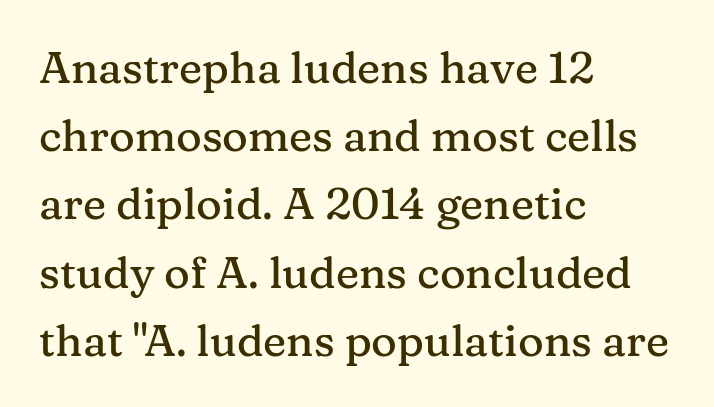
The designer went with a serif here, giving each stem small feet. Posture: straight, roman, zero tilt. Notice how the passage keeps a crisp vertical edge on the left only. A bare baseline throughout the passage. One glance says typical: line gaps are just what's usual. Here the glyphs are tracked normally, forming tight word shapes.
